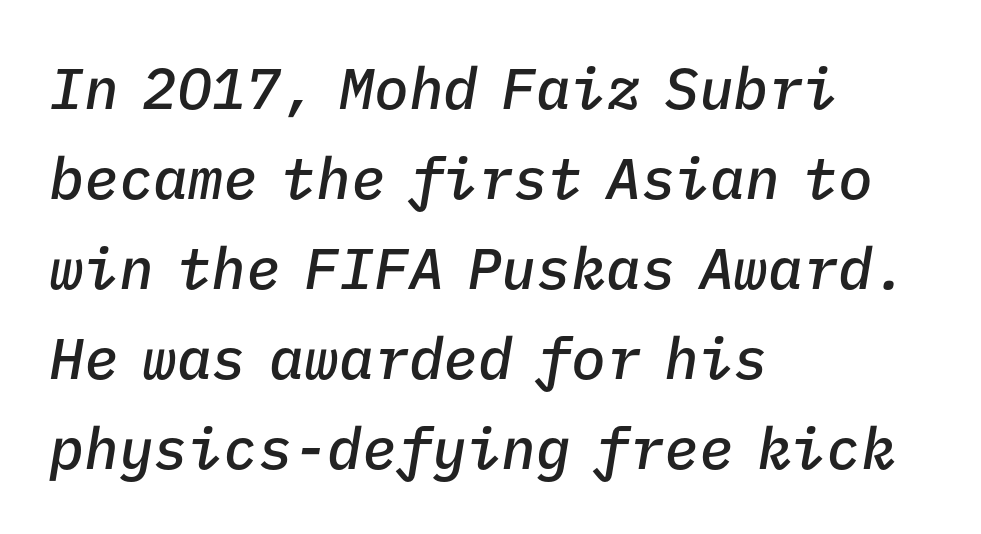
{"italic": "yes", "lean": "right", "slant_degrees": 9, "bold": "semi", "weight": "semibold", "width": "normal", "stroke_contrast": "low", "x_height": "medium", "monospaced": "yes", "underline": "no", "align": "left", "line_spacing": "normal", "line_spacing_ratio": 1.55, "letter_spacing": "normal", "letter_spacing_em": 0.0, "glyph_px": 58}
